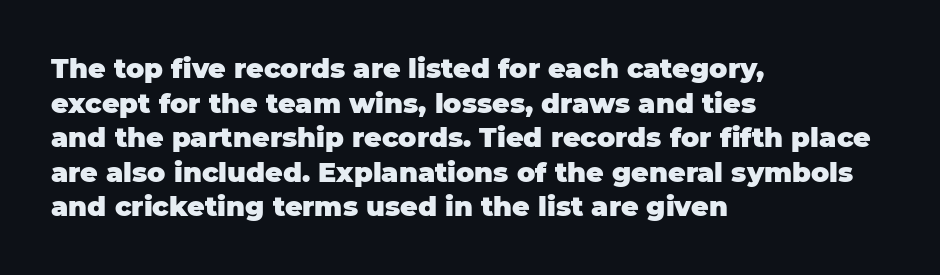
{"italic": "no", "bold": "yes", "underline": "no", "align": "left", "line_spacing": "normal", "line_spacing_ratio": 1.28, "letter_spacing": "normal", "letter_spacing_em": 0.0, "glyph_px": 27}
